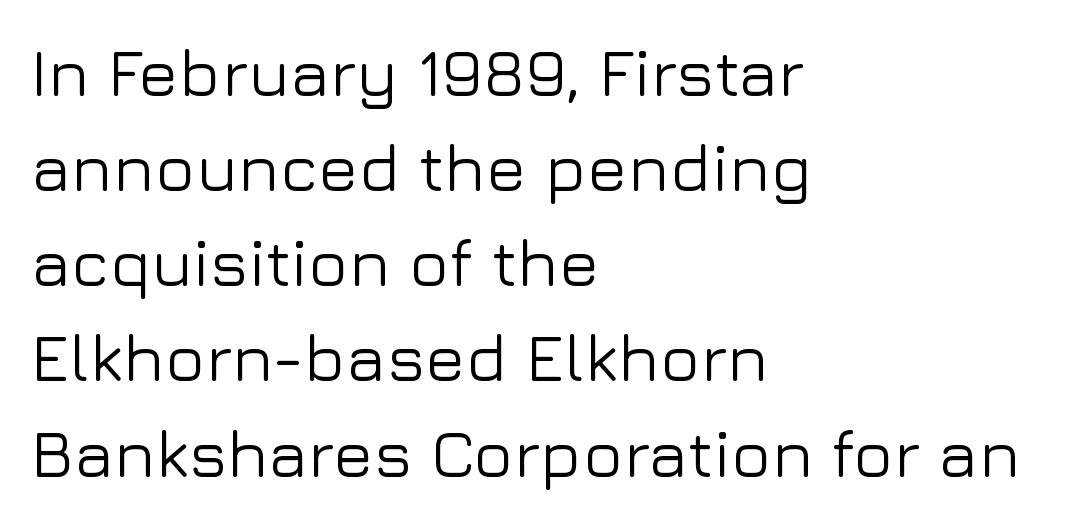
Posture: vertical. Looks like regular typesetting: each glyph gets only the width it needs. Short note: letters normally spaced. Type without underlining.
